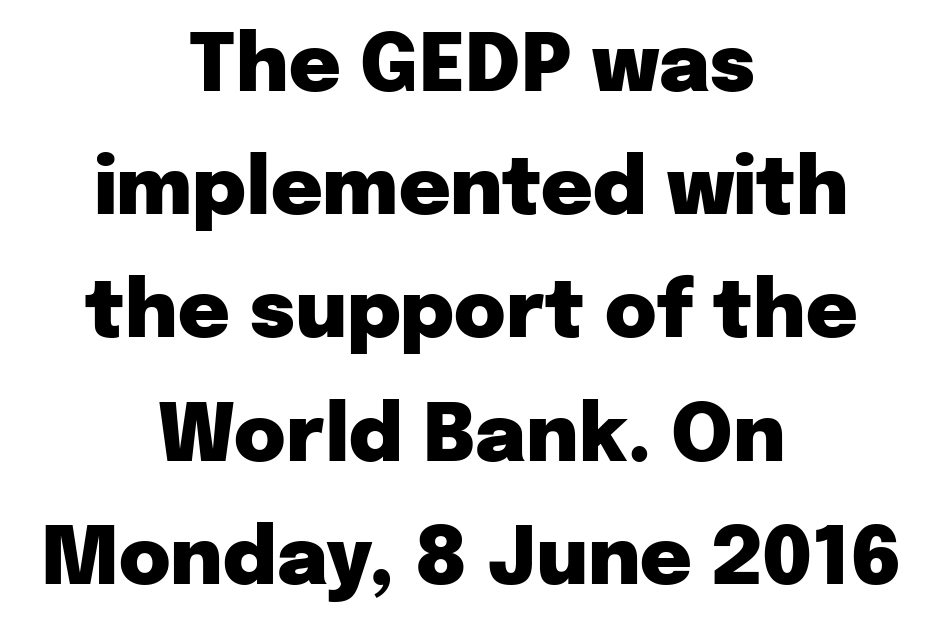
{"serif": "no", "italic": "no", "bold": "yes", "weight": "heavy", "width": "normal", "stroke_contrast": "low", "x_height": "medium", "monospaced": "no", "underline": "no", "align": "center", "line_spacing": "normal", "line_spacing_ratio": 1.56, "letter_spacing": "normal", "letter_spacing_em": 0.0, "glyph_px": 79}
